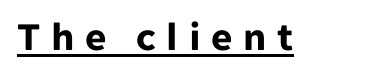
Q: Is the text bold? A: Yes.
Q: Is the text italic (slanted)? A: No, it is upright.
Q: Is the typeface a serif or a sans-serif typeface? A: Sans-serif.
Q: Is the text underlined? A: Yes.
Q: Is the spacing between letters normal or unusually wide? A: Unusually wide.
Q: Width (condensed, normal, or wide)? A: Normal.
Q: Stroke contrast? A: Low.
Q: x-height? A: Medium.
Q: Monospaced? A: No.
